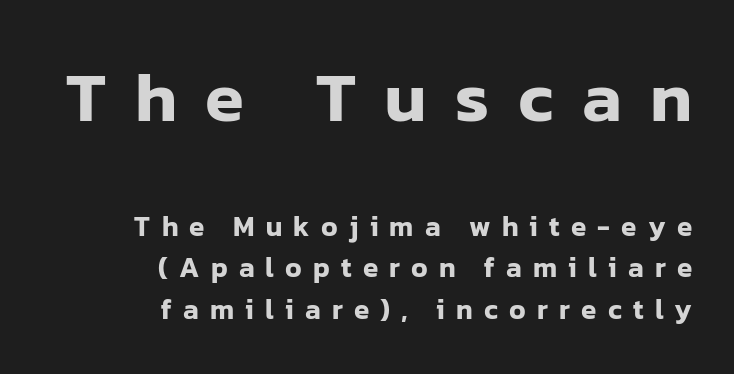
Q: Is the text italic (slanted)? A: No, it is upright.
Q: Is the typeface a serif or a sans-serif typeface? A: Sans-serif.
Q: Is the text underlined? A: No.
Q: How is the paragraph aligned? A: Right-aligned.
Q: Is the spacing between letters normal or unusually wide? A: Unusually wide.
Q: Is the spacing between lines tight, normal or loose? A: Normal.
Q: Which block of text is set in a larger size, the first (top) or the second (bottom)? A: The first (top) one.
Q: Width (condensed, normal, or wide)? A: Normal.
Q: Stroke contrast? A: Low.
Q: x-height? A: Medium.
Q: Monospaced? A: No.
